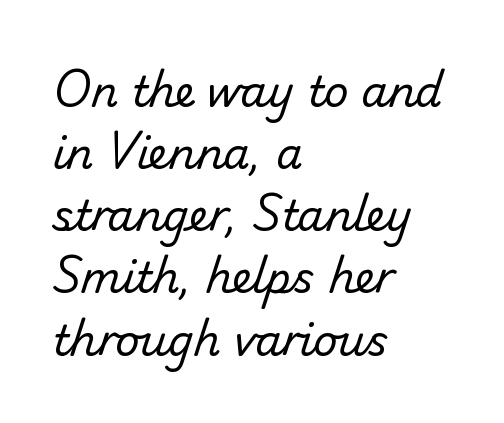
Q: Is the text bold? A: No.
Q: Is the typeface a serif or a sans-serif typeface? A: Sans-serif.
Q: Is the text underlined? A: No.
Q: How is the paragraph aligned? A: Left-aligned.
Q: Is the spacing between letters normal or unusually wide? A: Normal.
Q: Is the spacing between lines tight, normal or loose? A: Normal.
Q: Width (condensed, normal, or wide)? A: Normal.
Q: Stroke contrast? A: Low.
Q: x-height? A: Small.
Q: Monospaced? A: No.
